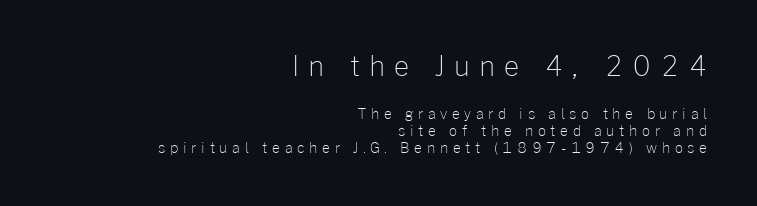
The image shows 27 px text type, upright; set right-aligned, line spacing 1.22x, unusually wide letter spacing (+0.33 em), not underlined; the first (top) block is 1.93x larger.
